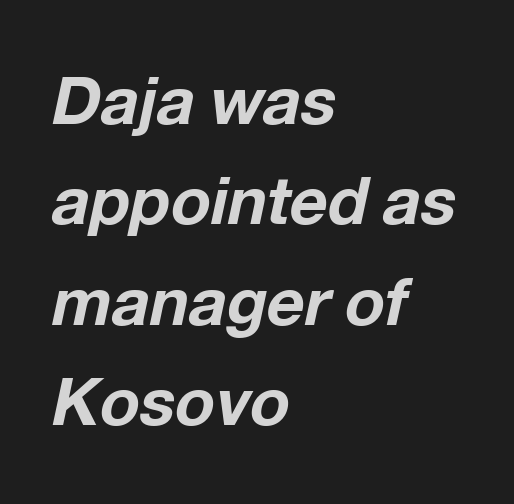
{"italic": "yes", "lean": "right", "slant_degrees": 12, "bold": "yes", "weight": "bold", "width": "normal", "stroke_contrast": "low", "x_height": "medium", "monospaced": "no", "underline": "no", "align": "left", "line_spacing": "normal", "line_spacing_ratio": 1.52, "letter_spacing": "normal", "letter_spacing_em": 0.0, "glyph_px": 66}
